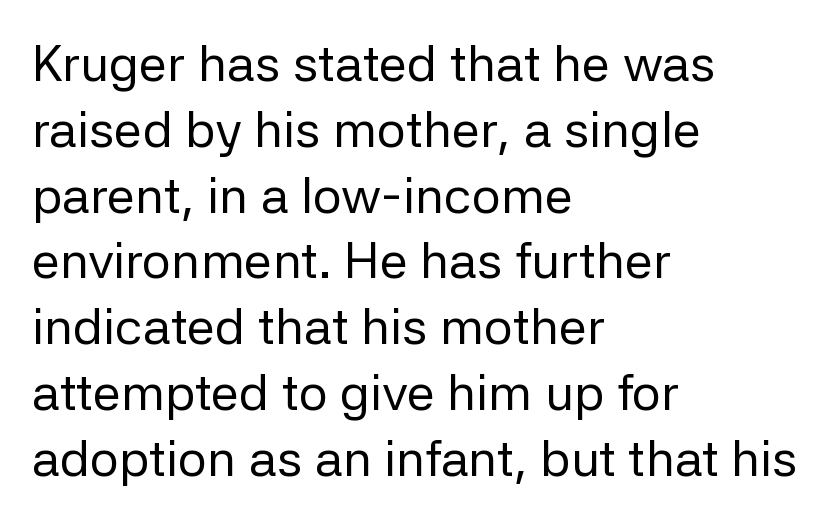
The image shows 51 px regular-weight sans-serif type, upright; set left-aligned, normal line spacing (1.29x), normal letter spacing, not underlined; low stroke contrast and a medium x-height.
